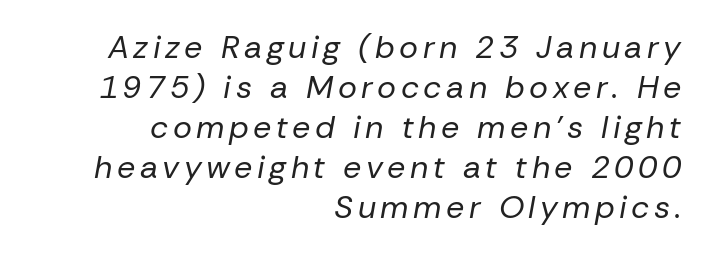
Q: Is the text bold? A: No.
Q: Is the text italic (slanted)? A: Yes, it leans right by about 10 degrees.
Q: Is the text underlined? A: No.
Q: How is the paragraph aligned? A: Right-aligned.
Q: Is the spacing between lines tight, normal or loose? A: Normal.
Q: Width (condensed, normal, or wide)? A: Normal.
Q: Stroke contrast? A: Low.
Q: x-height? A: Medium.
Q: Monospaced? A: No.
